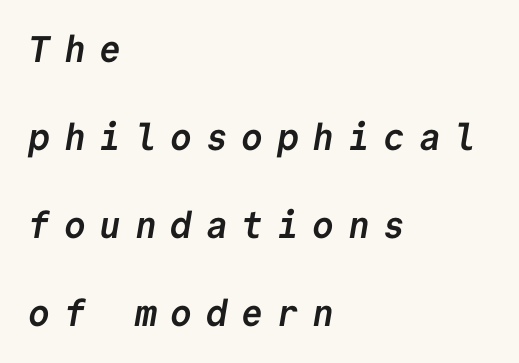
Q: Is the text bold? A: Yes.
Q: Is the typeface a serif or a sans-serif typeface? A: Sans-serif.
Q: Is the text underlined? A: No.
Q: How is the paragraph aligned? A: Left-aligned.
Q: Is the spacing between letters normal or unusually wide? A: Unusually wide.
Q: Is the spacing between lines tight, normal or loose? A: Loose.
Q: Width (condensed, normal, or wide)? A: Normal.
Q: Stroke contrast? A: Low.
Q: x-height? A: Medium.
Q: Monospaced? A: Yes.
